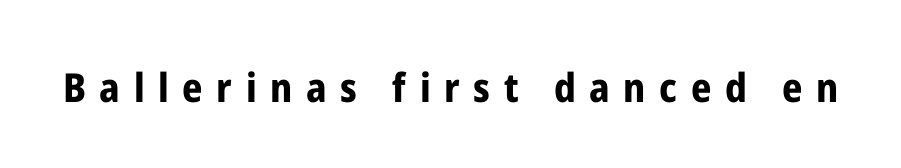
Q: Is the text bold? A: Yes.
Q: Is the text italic (slanted)? A: No, it is upright.
Q: Is the typeface a serif or a sans-serif typeface? A: Sans-serif.
Q: Is the text underlined? A: No.
Q: Is the spacing between letters normal or unusually wide? A: Unusually wide.
Q: Width (condensed, normal, or wide)? A: Condensed.
Q: Stroke contrast? A: Low.
Q: x-height? A: Medium.
Q: Monospaced? A: No.
